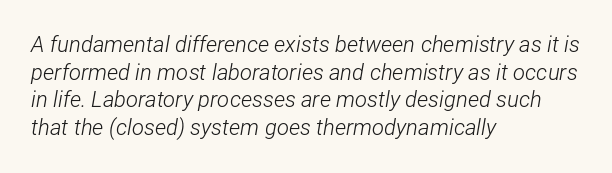
Q: Is the text bold? A: No.
Q: Is the text italic (slanted)? A: Yes, it leans right by about 12 degrees.
Q: Is the text underlined? A: No.
Q: How is the paragraph aligned? A: Left-aligned.
Q: Is the spacing between letters normal or unusually wide? A: Normal.
Q: Is the spacing between lines tight, normal or loose? A: Normal.
